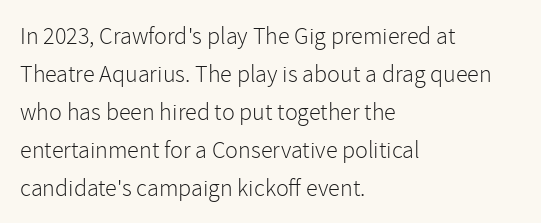
Q: Is the text bold? A: No.
Q: Is the text italic (slanted)? A: No, it is upright.
Q: Is the text underlined? A: No.
Q: How is the paragraph aligned? A: Left-aligned.
Q: Is the spacing between letters normal or unusually wide? A: Normal.
Q: Is the spacing between lines tight, normal or loose? A: Normal.
